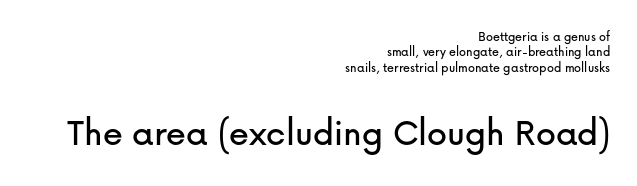
{"serif": "no", "italic": "no", "width": "normal", "stroke_contrast": "low", "x_height": "medium", "monospaced": "no", "underline": "no", "align": "right", "line_spacing": "tight", "line_spacing_ratio": 1.09, "letter_spacing": "normal", "letter_spacing_em": 0.0, "larger_block": "second", "size_ratio": 2.86, "glyph_px": 40}
